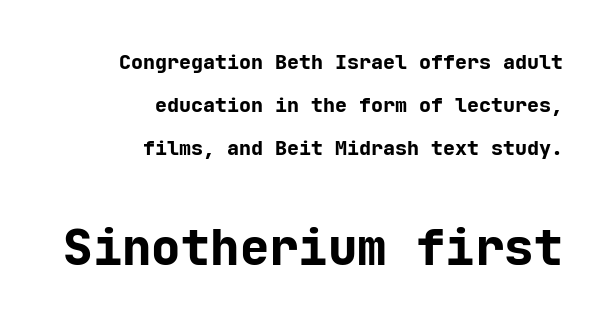
{"serif": "no", "italic": "no", "bold": "yes", "weight": "bold", "width": "normal", "stroke_contrast": "low", "x_height": "medium", "monospaced": "yes", "underline": "no", "align": "right", "line_spacing": "loose", "line_spacing_ratio": 2.15, "letter_spacing": "normal", "letter_spacing_em": 0.0, "larger_block": "second", "size_ratio": 2.45, "glyph_px": 49}
